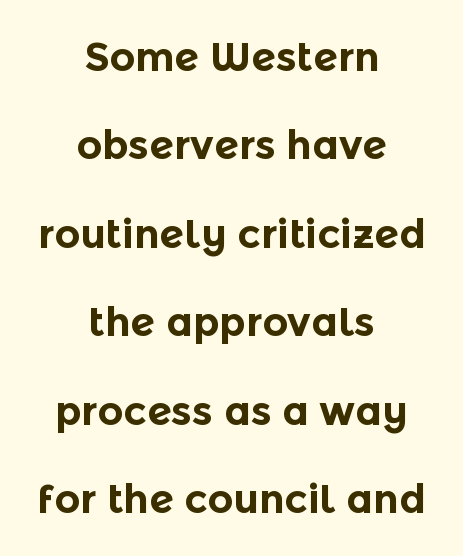
Q: Is the text bold? A: Yes.
Q: Is the text italic (slanted)? A: No, it is upright.
Q: Is the typeface a serif or a sans-serif typeface? A: Sans-serif.
Q: Is the text underlined? A: No.
Q: How is the paragraph aligned? A: Centered.
Q: Is the spacing between letters normal or unusually wide? A: Normal.
Q: Is the spacing between lines tight, normal or loose? A: Loose.
Q: Width (condensed, normal, or wide)? A: Normal.
Q: x-height? A: Medium.
Q: Monospaced? A: No.
